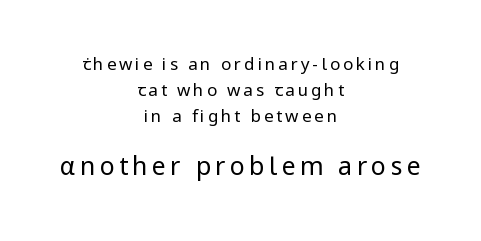
Nope, not italic — everything's standing straight. Line starts and ends both wander, symmetrically. The words here are not underlined. Size contrast runs from small at the top to large at the bottom.
